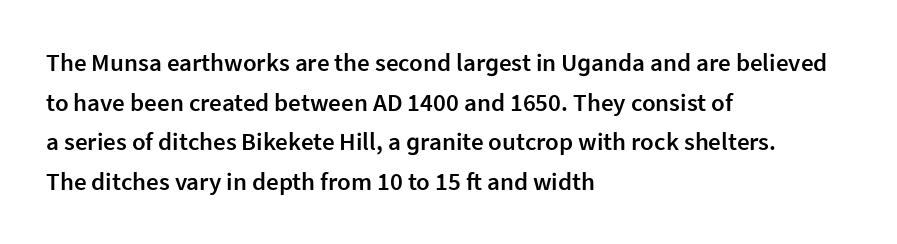
A bare baseline throughout the passage. Letter spacing: default. It's the straight-up-and-down kind of type. A somewhat darkened texture: the type is semibold rather than bold. Interline gaps are of average width in this sample. Compared with a centered layout, this one pins lines to the left instead.
